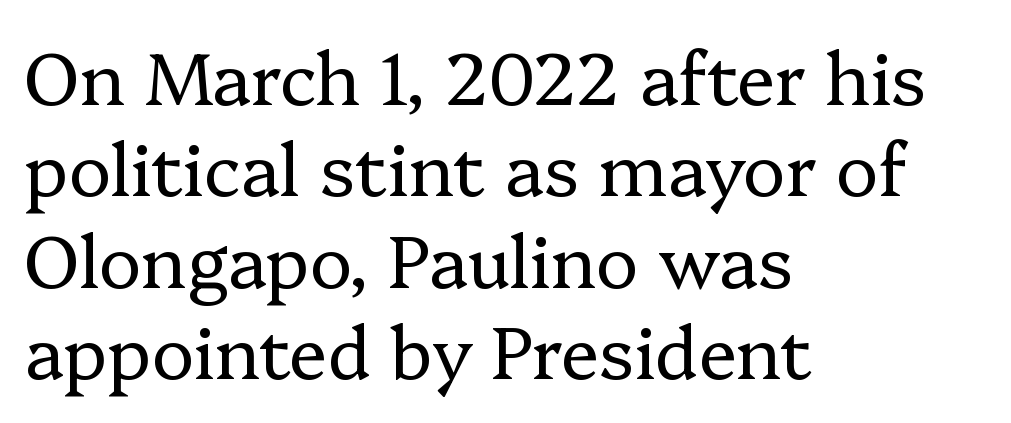
Q: Is the text bold? A: No.
Q: Is the text italic (slanted)? A: No, it is upright.
Q: Is the typeface a serif or a sans-serif typeface? A: Serif.
Q: Is the text underlined? A: No.
Q: How is the paragraph aligned? A: Left-aligned.
Q: Is the spacing between letters normal or unusually wide? A: Normal.
Q: Is the spacing between lines tight, normal or loose? A: Normal.
Q: Width (condensed, normal, or wide)? A: Normal.
Q: Stroke contrast? A: Low.
Q: x-height? A: Medium.
Q: Monospaced? A: No.
